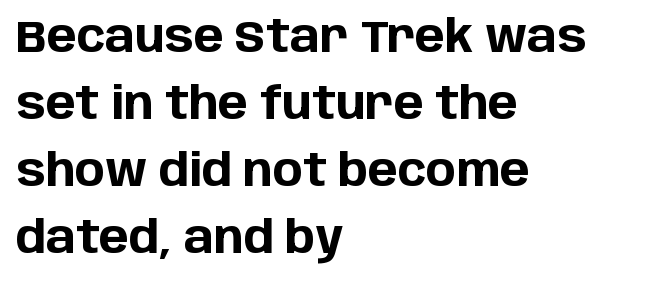
The image shows 45 px bold sans-serif type, upright; set left-aligned, normal line spacing (1.49x), normal letter spacing, not underlined; low stroke contrast and a large x-height.
